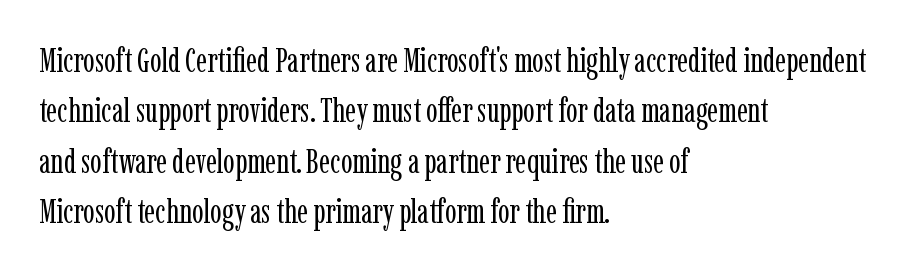
How are the letters spaced? Ordinarily, with no added tracking. The lines are quadded left. Think standard paragraph weight, or any step lighter than that. Varying glyph widths throughout — classic text-font behaviour.
